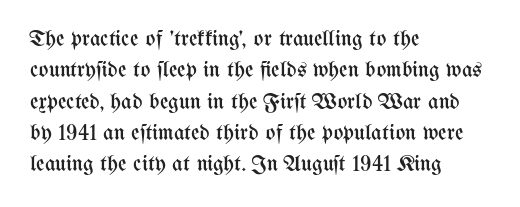
The image shows 23 px text type, upright; set left-aligned, normal line spacing (1.36x), normal letter spacing, not underlined.
